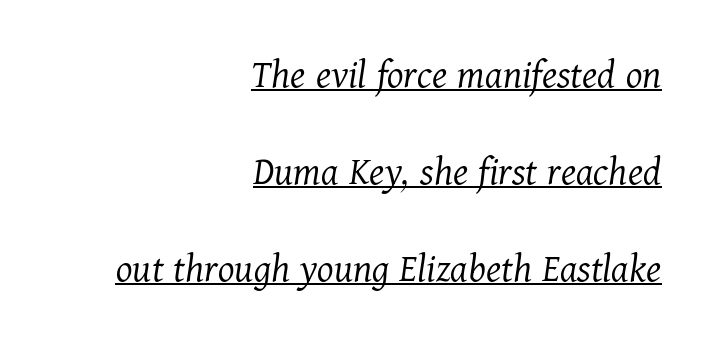
{"serif": "yes", "italic": "yes", "lean": "right", "slant_degrees": 11, "bold": "no", "weight": "light", "width": "normal", "stroke_contrast": "medium", "x_height": "medium", "monospaced": "no", "underline": "yes", "align": "right", "line_spacing": "loose", "line_spacing_ratio": 2.31, "letter_spacing": "normal", "letter_spacing_em": 0.0, "glyph_px": 42}
